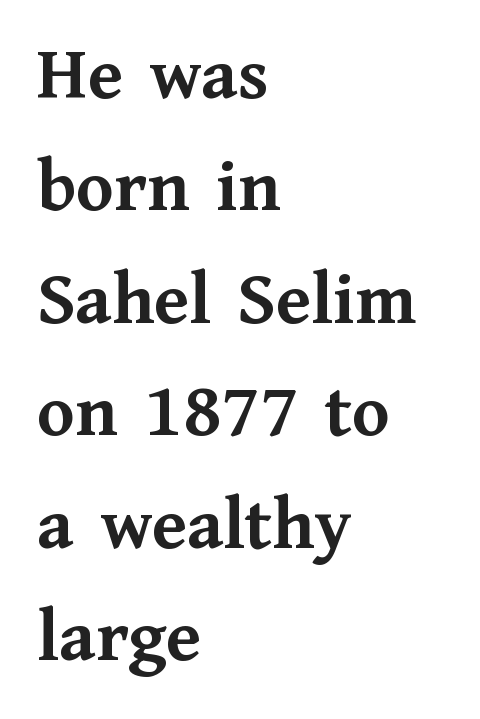
{"serif": "yes", "italic": "no", "bold": "yes", "weight": "semibold", "width": "normal", "stroke_contrast": "medium", "x_height": "medium", "monospaced": "no", "underline": "no", "align": "left", "line_spacing": "normal", "line_spacing_ratio": 1.46, "letter_spacing": "normal", "letter_spacing_em": 0.0, "glyph_px": 77}
